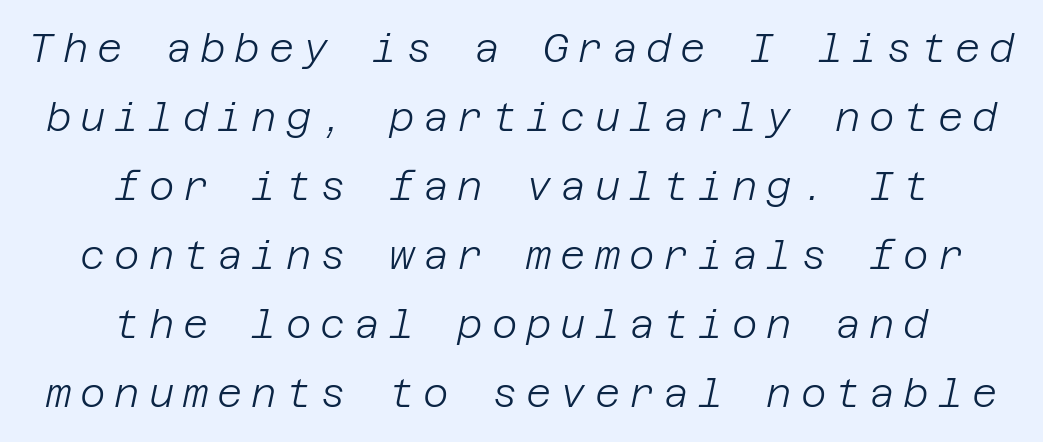
{"italic": "yes", "lean": "right", "slant_degrees": 12, "bold": "no", "weight": "light", "width": "normal", "stroke_contrast": "low", "x_height": "large", "underline": "no", "align": "center", "line_spacing_ratio": 1.77, "letter_spacing": "wide", "letter_spacing_em": 0.23, "glyph_px": 39}
